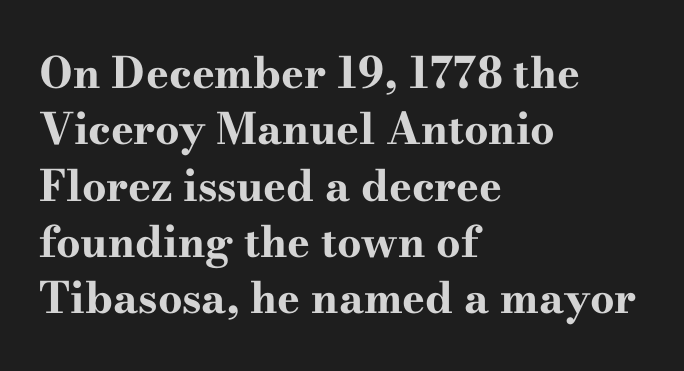
The image shows 43 px bold, wide serif type, upright; set left-aligned, normal line spacing (1.31x), normal letter spacing, not underlined; high stroke contrast and a small x-height.
